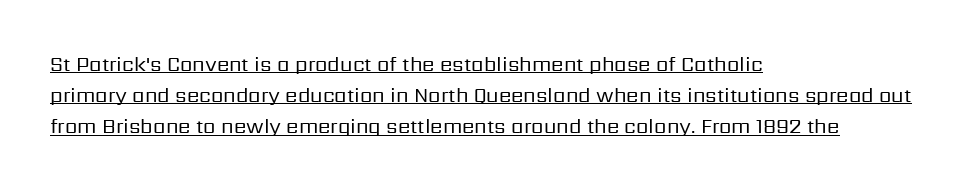
Q: Is the text bold? A: No.
Q: Is the text italic (slanted)? A: No, it is upright.
Q: Is the text underlined? A: Yes.
Q: How is the paragraph aligned? A: Left-aligned.
Q: Is the spacing between letters normal or unusually wide? A: Normal.
Q: Is the spacing between lines tight, normal or loose? A: Normal.
